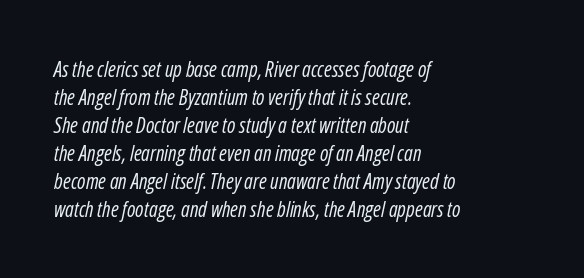
The image shows 21 px text type, italic (leaning right); set left-aligned, normal line spacing (1.33x), normal letter spacing, not underlined.
